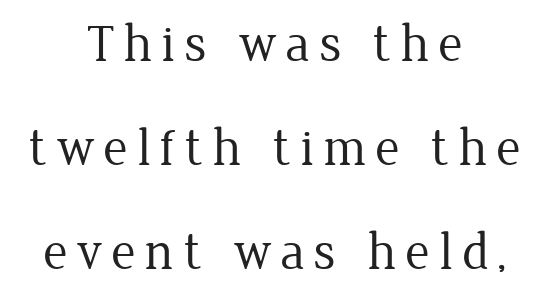
The image shows 53 px regular-weight serif type, upright; set centered, loose line spacing (1.96x), not underlined; low stroke contrast and a medium x-height.
